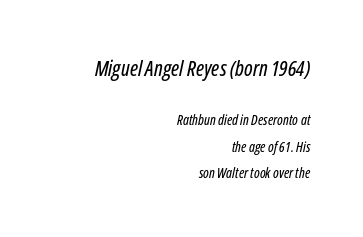
Q: Is the text italic (slanted)? A: Yes, it leans right by about 12 degrees.
Q: Is the text underlined? A: No.
Q: How is the paragraph aligned? A: Right-aligned.
Q: Is the spacing between letters normal or unusually wide? A: Normal.
Q: Is the spacing between lines tight, normal or loose? A: Loose.
Q: Which block of text is set in a larger size, the first (top) or the second (bottom)? A: The first (top) one.
